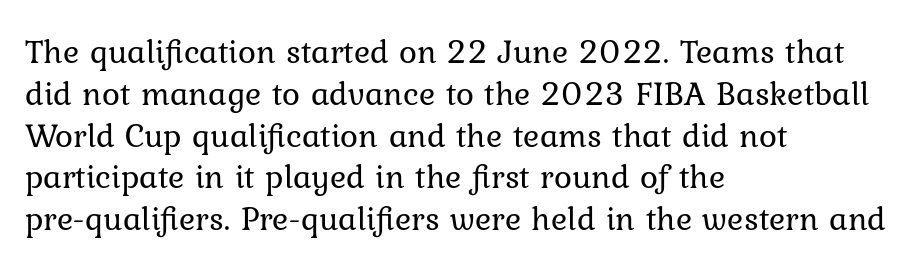
{"italic": "no", "bold": "no", "weight": "regular", "width": "normal", "stroke_contrast": "low", "x_height": "medium", "monospaced": "no", "underline": "no", "align": "left", "line_spacing_ratio": 1.23, "letter_spacing": "normal", "letter_spacing_em": 0.0, "glyph_px": 34}
